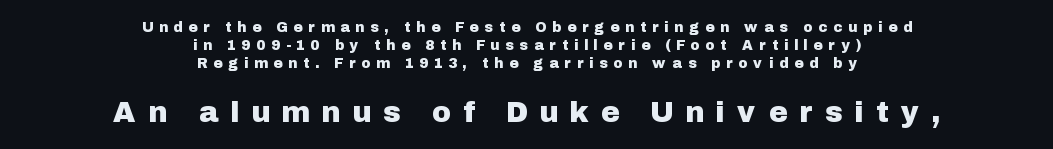
You could not count columns in this text — the font is proportionally spaced. Does the leading feel generous? No, just average. In terms of letterspacing, this is a distinctly airy, spread setting. Italic: no, the glyphs are upright roman. Of the two passages, the one underneath uses the larger point size.
